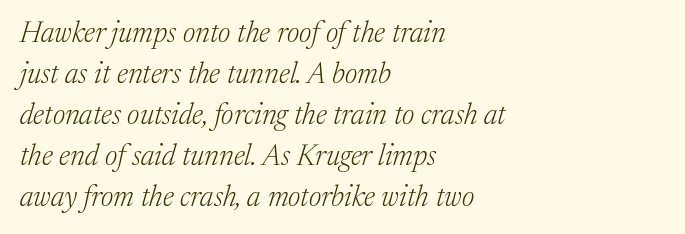
One-word summary of the alignment: left. Normally led — the rows are evenly, conventionally spaced. This sample has the flowing, uneven cadence of proportional lettering. Type style note: has serifs. The glyphs are unaccompanied by any horizontal stroke below them. Notice how the stems are inclined rather than vertical — that's the hallmark of italics.
